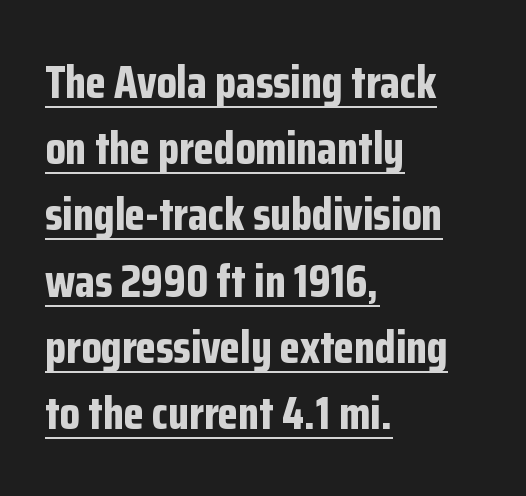
The image shows 46 px bold, condensed sans-serif type, upright; set left-aligned, normal line spacing (1.44x), normal letter spacing, underlined; low stroke contrast and a medium x-height.
